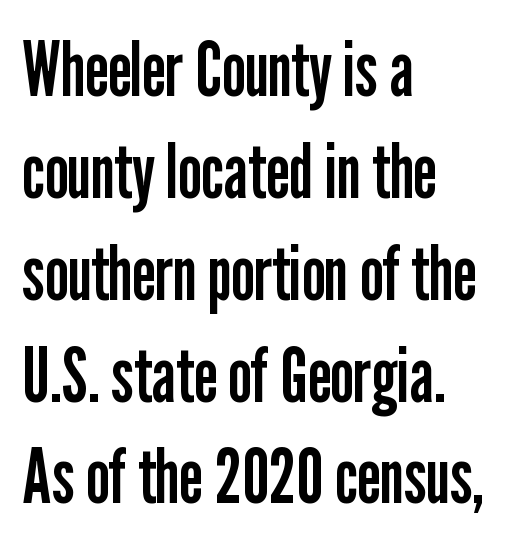
{"serif": "no", "italic": "no", "bold": "no", "weight": "regular", "width": "condensed", "stroke_contrast": "low", "x_height": "medium", "monospaced": "no", "underline": "no", "align": "left", "line_spacing": "normal", "line_spacing_ratio": 1.34, "letter_spacing": "normal", "letter_spacing_em": 0.0, "glyph_px": 76}
